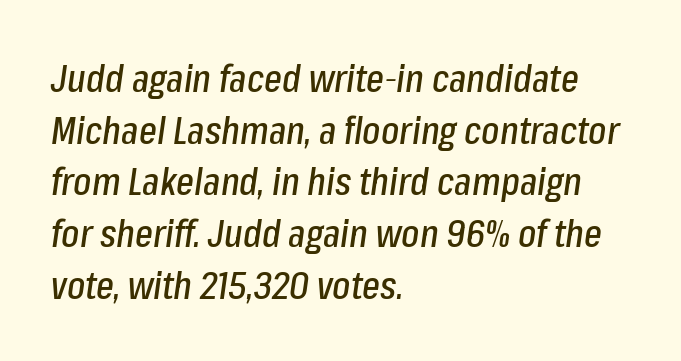
Q: Is the text italic (slanted)? A: Yes, it leans right by about 8 degrees.
Q: Is the text underlined? A: No.
Q: How is the paragraph aligned? A: Left-aligned.
Q: Is the spacing between letters normal or unusually wide? A: Normal.
Q: Is the spacing between lines tight, normal or loose? A: Normal.
Q: Width (condensed, normal, or wide)? A: Condensed.
Q: Stroke contrast? A: Low.
Q: x-height? A: Medium.
Q: Monospaced? A: No.
